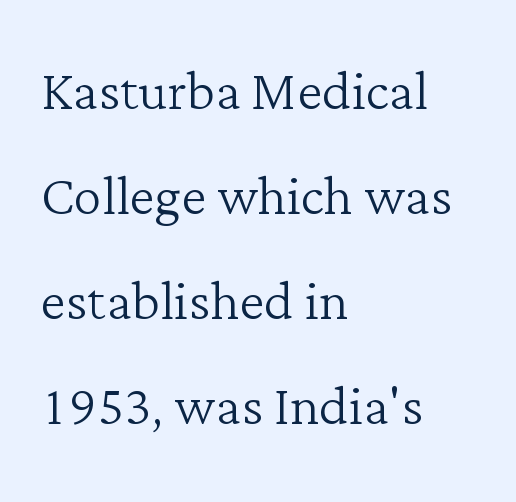
Q: Is the text bold? A: No.
Q: Is the text italic (slanted)? A: No, it is upright.
Q: Is the typeface a serif or a sans-serif typeface? A: Serif.
Q: Is the text underlined? A: No.
Q: How is the paragraph aligned? A: Left-aligned.
Q: Is the spacing between letters normal or unusually wide? A: Normal.
Q: Is the spacing between lines tight, normal or loose? A: Normal.
Q: Width (condensed, normal, or wide)? A: Normal.
Q: Stroke contrast? A: Low.
Q: x-height? A: Medium.
Q: Monospaced? A: No.
